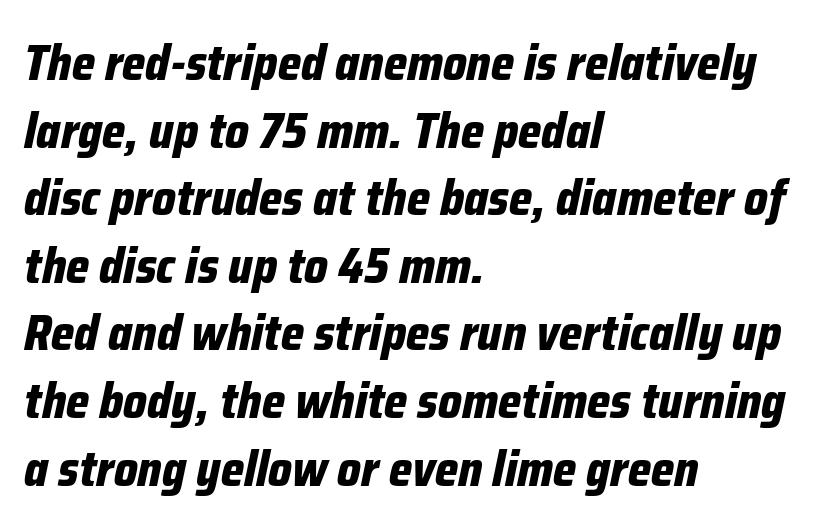
The image shows 49 px bold, condensed type, italic (leaning right); set left-aligned, normal line spacing (1.38x), normal letter spacing, not underlined; low stroke contrast and a medium x-height.
